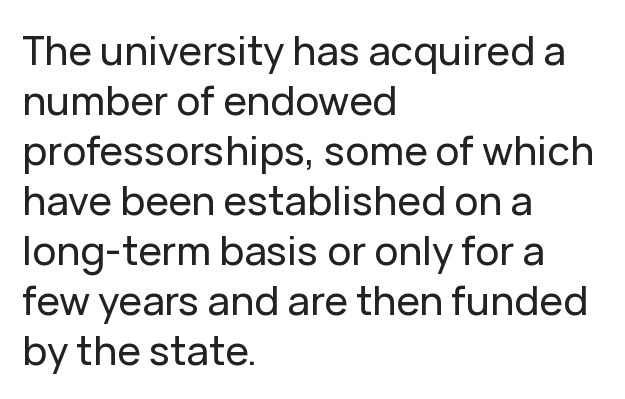
The image shows 40 px sans-serif type, upright; set left-aligned, normal line spacing (1.25x), normal letter spacing, not underlined; low stroke contrast and a medium x-height.
